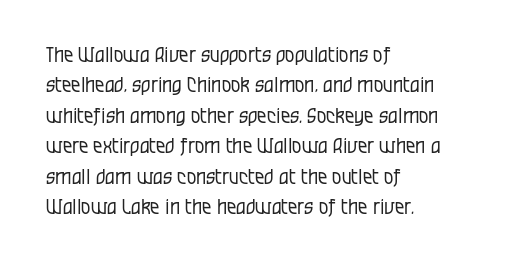
Letter spacing: default. Ink coverage per letter is moderate at most. The rag falls on the right side of this text block. Descenders are the only things crossing below the line. This block has exactly the height ordinary leading produces. This is the regular roman posture of the typeface.
